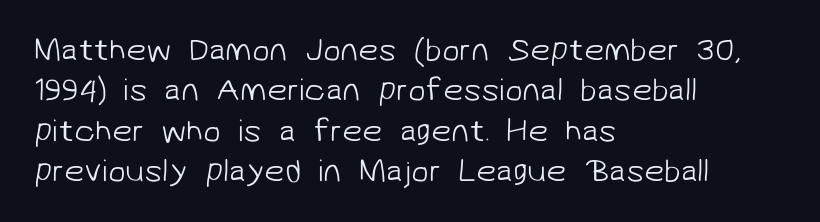
Q: Is the text bold? A: No.
Q: Is the typeface a serif or a sans-serif typeface? A: Sans-serif.
Q: Is the text underlined? A: No.
Q: How is the paragraph aligned? A: Left-aligned.
Q: Is the spacing between letters normal or unusually wide? A: Normal.
Q: Is the spacing between lines tight, normal or loose? A: Normal.
Q: Width (condensed, normal, or wide)? A: Normal.
Q: Stroke contrast? A: Low.
Q: x-height? A: Medium.
Q: Monospaced? A: No.
